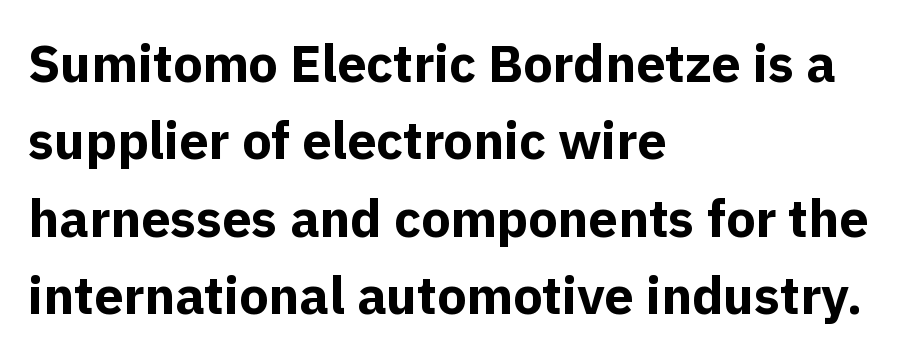
Q: Is the text bold? A: Yes.
Q: Is the text italic (slanted)? A: No, it is upright.
Q: Is the typeface a serif or a sans-serif typeface? A: Sans-serif.
Q: Is the text underlined? A: No.
Q: How is the paragraph aligned? A: Left-aligned.
Q: Is the spacing between letters normal or unusually wide? A: Normal.
Q: Is the spacing between lines tight, normal or loose? A: Normal.
Q: Width (condensed, normal, or wide)? A: Normal.
Q: x-height? A: Medium.
Q: Monospaced? A: No.
